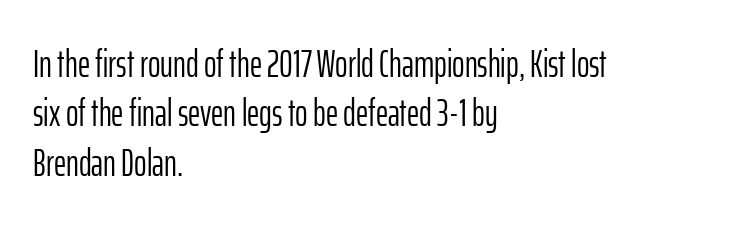
{"serif": "no", "italic": "no", "bold": "no", "weight": "light", "width": "condensed", "stroke_contrast": "low", "x_height": "medium", "monospaced": "no", "underline": "no", "align": "left", "line_spacing": "normal", "line_spacing_ratio": 1.3, "letter_spacing": "normal", "letter_spacing_em": 0.0, "glyph_px": 38}
